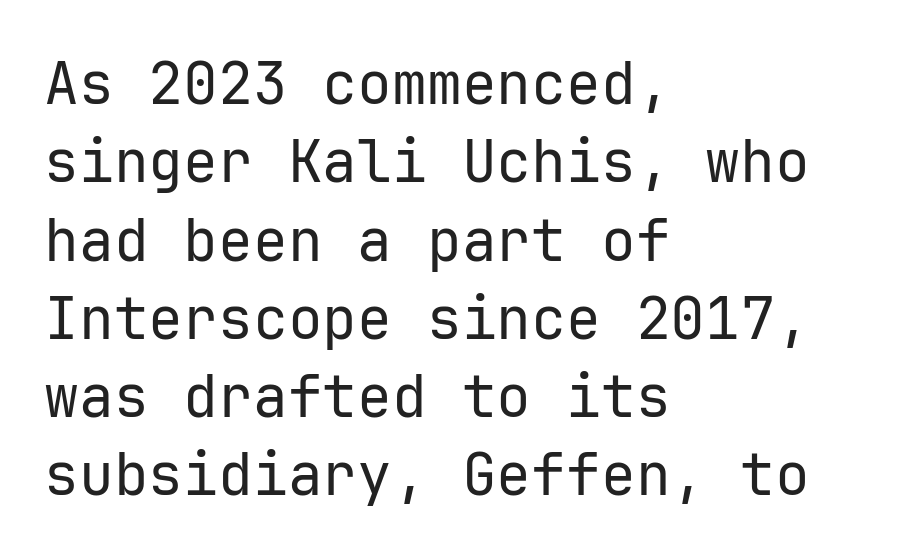
{"serif": "no", "italic": "no", "bold": "no", "weight": "regular", "width": "normal", "stroke_contrast": "low", "x_height": "medium", "monospaced": "yes", "underline": "no", "align": "left", "line_spacing": "normal", "line_spacing_ratio": 1.35, "letter_spacing": "normal", "letter_spacing_em": 0.0, "glyph_px": 58}
